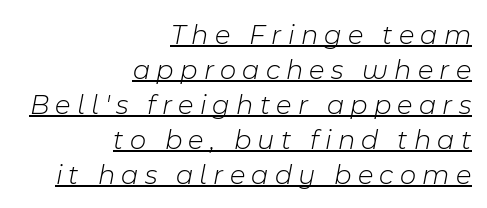
{"italic": "yes", "lean": "right", "slant_degrees": 11, "bold": "no", "weight": "light", "width": "normal", "stroke_contrast": "low", "x_height": "medium", "monospaced": "no", "underline": "yes", "align": "right", "line_spacing": "normal", "line_spacing_ratio": 1.25, "letter_spacing": "wide", "letter_spacing_em": 0.22, "glyph_px": 28}
